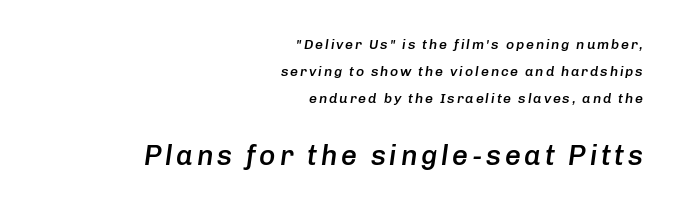
Q: Is the text bold? A: Semi-bold.
Q: Is the text italic (slanted)? A: Yes, it leans right by about 8 degrees.
Q: Is the text underlined? A: No.
Q: How is the paragraph aligned? A: Right-aligned.
Q: Is the spacing between lines tight, normal or loose? A: Loose.
Q: Which block of text is set in a larger size, the first (top) or the second (bottom)? A: The second (bottom) one.
Q: Width (condensed, normal, or wide)? A: Normal.
Q: Stroke contrast? A: Low.
Q: x-height? A: Medium.
Q: Monospaced? A: No.
